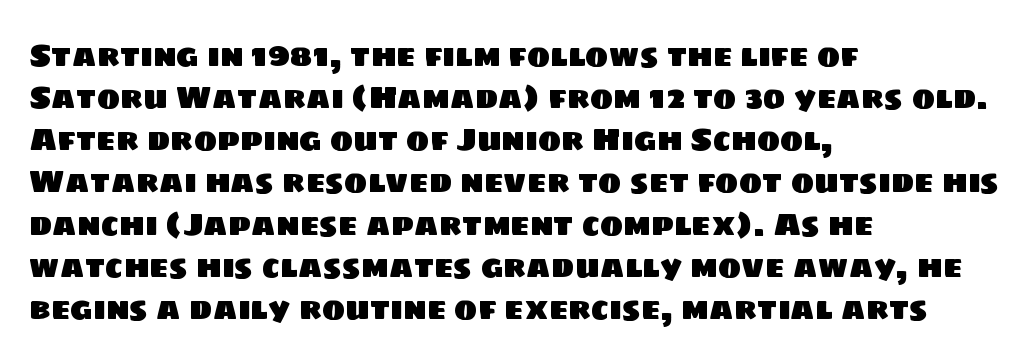
The image shows 31 px sans-serif type; set left-aligned, normal line spacing (1.36x), normal letter spacing, not underlined; low stroke contrast and a large x-height.
